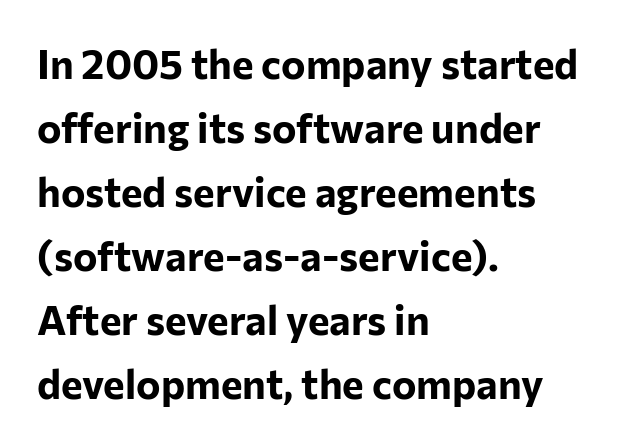
Q: Is the text bold? A: Yes.
Q: Is the text italic (slanted)? A: No, it is upright.
Q: Is the typeface a serif or a sans-serif typeface? A: Sans-serif.
Q: Is the text underlined? A: No.
Q: How is the paragraph aligned? A: Left-aligned.
Q: Is the spacing between letters normal or unusually wide? A: Normal.
Q: Is the spacing between lines tight, normal or loose? A: Normal.
Q: Width (condensed, normal, or wide)? A: Normal.
Q: Stroke contrast? A: Low.
Q: x-height? A: Medium.
Q: Monospaced? A: No.
